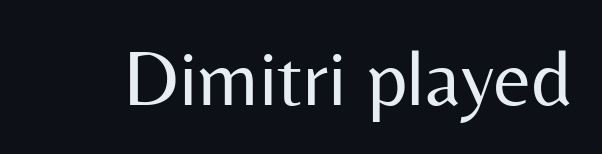
The image shows 79 px regular-weight sans-serif type, upright; set normal letter spacing, not underlined; medium stroke contrast and a medium x-height.
